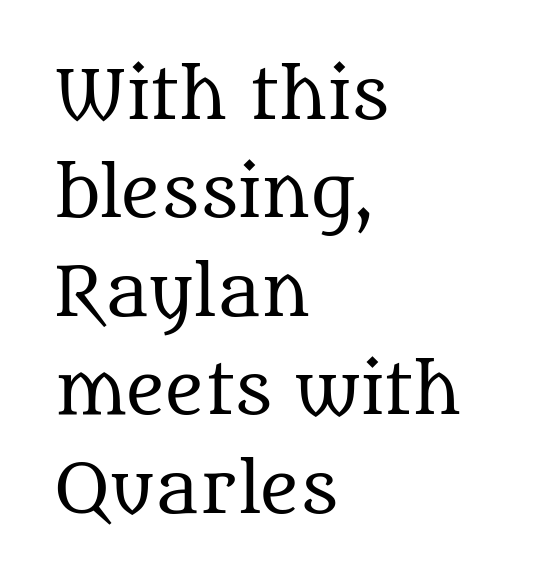
The image shows 67 px regular-weight serif type, upright; set left-aligned, normal line spacing (1.47x), normal letter spacing, not underlined; medium stroke contrast and a large x-height.
